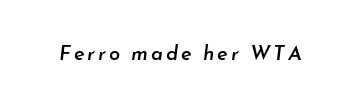
Type without underlining. Yep, that's italic — everything's leaning. The face used here is a semibold: visibly heavier than regular, lighter than bold.
